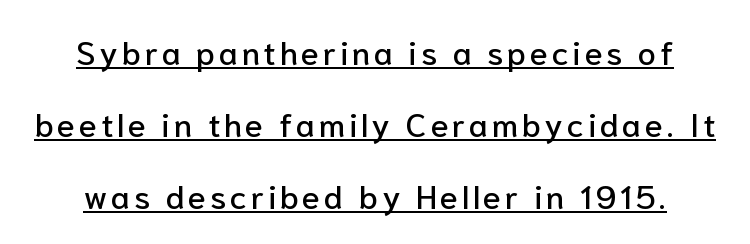
{"serif": "no", "italic": "no", "width": "normal", "stroke_contrast": "low", "x_height": "medium", "monospaced": "no", "underline": "yes", "line_spacing": "loose", "line_spacing_ratio": 2.18, "glyph_px": 33}
